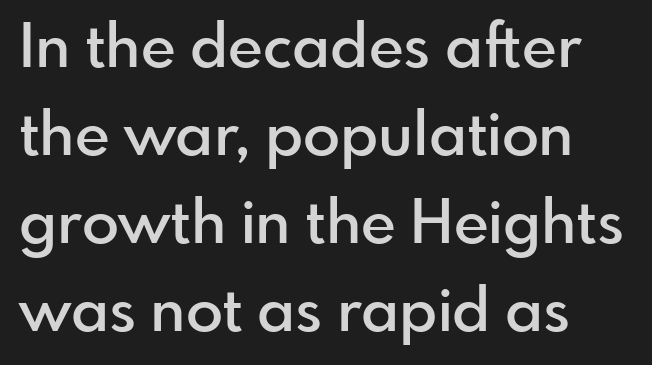
The lines are quadded left. Serif or sans? Sans — the stroke terminals are bare. The letters advance in unequal steps, a hallmark of proportional type. Tracking here is standard; glyphs follow each other at the usual distance.
